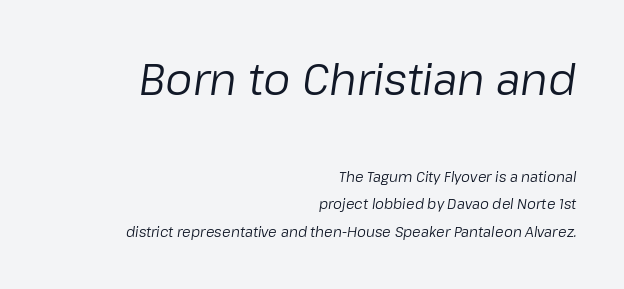
The image shows 43 px regular-weight type, italic (leaning right); set right-aligned, loose line spacing (1.96x), normal letter spacing, not underlined; the first (top) block is 3.07x larger; low stroke contrast and a medium x-height.
